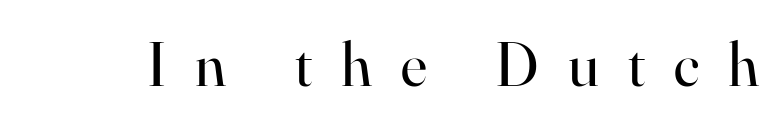
The image shows 62 px regular-weight serif type, upright; set unusually wide letter spacing (+0.47 em), not underlined; high stroke contrast and a small x-height.
